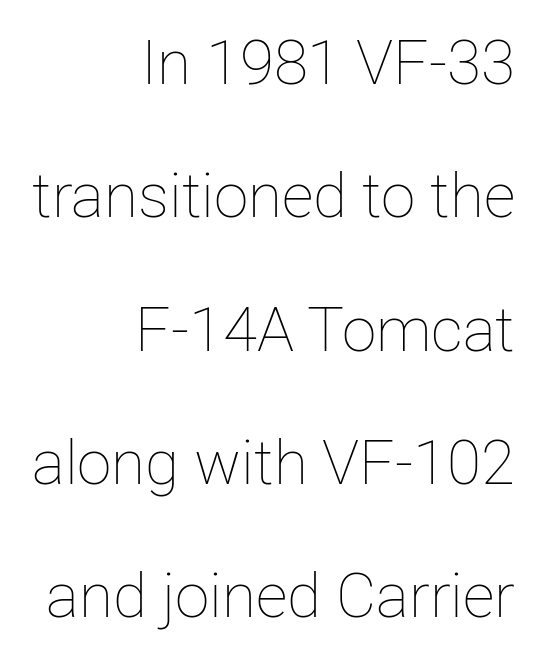
Anything drawn beneath the words? Only blank space. This sample uses plain, unmodified letter spacing. Is the stroke heavy? The answer is a plain regular-or-lighter. Short and long lines alike share a common ending point at right.
